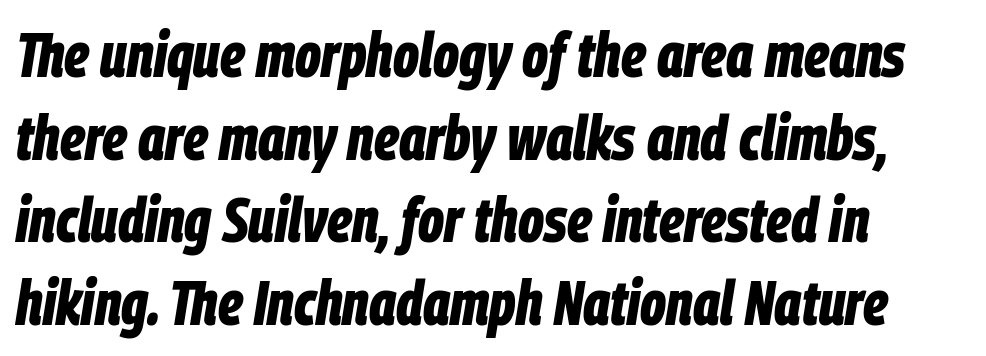
Q: Is the text bold? A: Yes.
Q: Is the text italic (slanted)? A: Yes, it leans right by about 9 degrees.
Q: Is the text underlined? A: No.
Q: How is the paragraph aligned? A: Left-aligned.
Q: Is the spacing between letters normal or unusually wide? A: Normal.
Q: Is the spacing between lines tight, normal or loose? A: Normal.
Q: Width (condensed, normal, or wide)? A: Condensed.
Q: Stroke contrast? A: Low.
Q: x-height? A: Large.
Q: Monospaced? A: No.
